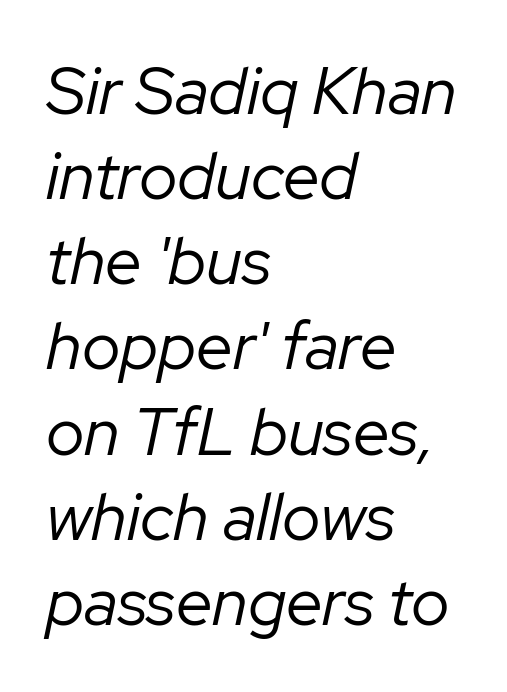
This sample uses plain, unmodified letter spacing. Quick note: underline off. Vertically, the passage feels balanced, rows spaced as you'd expect. The passage shown is not bold in any degree.
